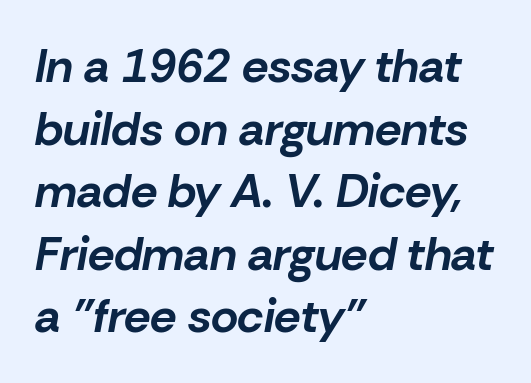
{"italic": "yes", "lean": "right", "slant_degrees": 10, "bold": "yes", "weight": "bold", "width": "normal", "stroke_contrast": "low", "x_height": "medium", "monospaced": "no", "underline": "no", "align": "left", "line_spacing": "normal", "line_spacing_ratio": 1.33, "letter_spacing": "normal", "letter_spacing_em": 0.0, "glyph_px": 47}
